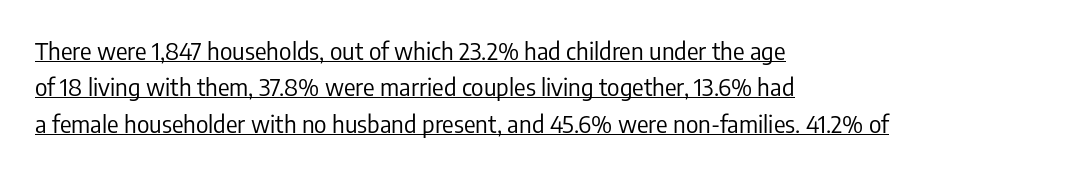
Q: Is the text bold? A: No.
Q: Is the text italic (slanted)? A: No, it is upright.
Q: Is the text underlined? A: Yes.
Q: How is the paragraph aligned? A: Left-aligned.
Q: Is the spacing between letters normal or unusually wide? A: Normal.
Q: Is the spacing between lines tight, normal or loose? A: Normal.
